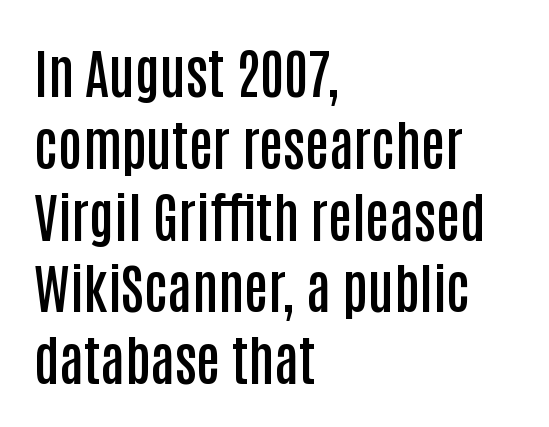
The image shows 54 px semibold, condensed sans-serif type, upright; set left-aligned, normal line spacing (1.33x), normal letter spacing, not underlined; low stroke contrast and a large x-height.
